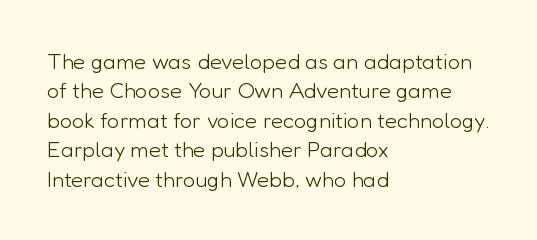
Q: Is the text bold? A: No.
Q: Is the text italic (slanted)? A: No, it is upright.
Q: Is the text underlined? A: No.
Q: How is the paragraph aligned? A: Left-aligned.
Q: Is the spacing between letters normal or unusually wide? A: Normal.
Q: Is the spacing between lines tight, normal or loose? A: Normal.
